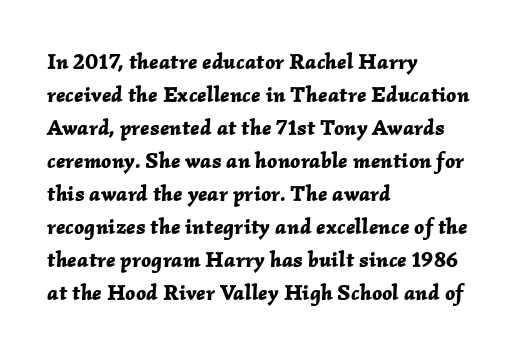
The image shows 22 px bold type, italic (leaning right); set left-aligned, normal line spacing (1.5x), normal letter spacing, not underlined.
